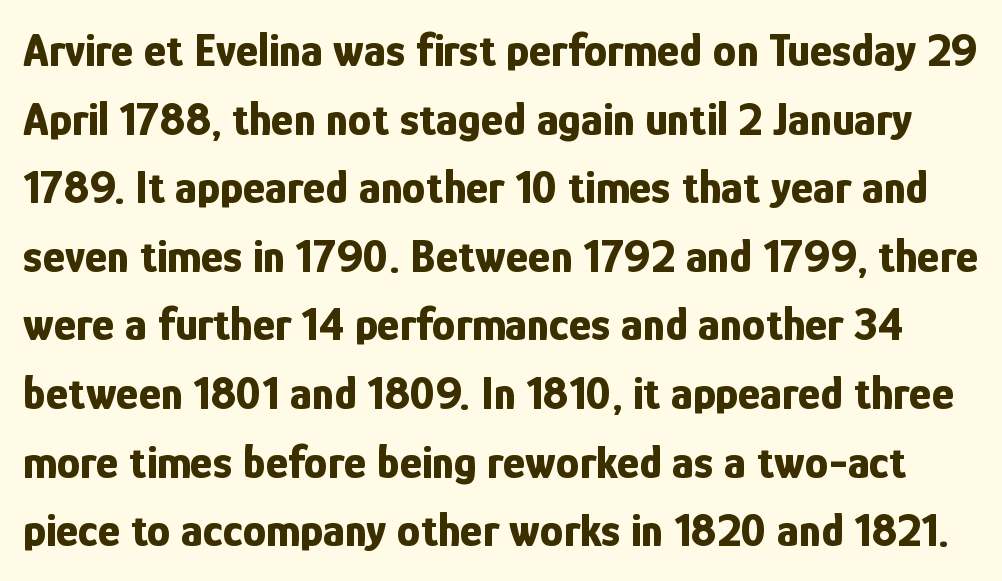
{"serif": "no", "italic": "no", "bold": "yes", "weight": "bold", "width": "condensed", "stroke_contrast": "low", "x_height": "medium", "monospaced": "no", "underline": "no", "line_spacing": "normal", "line_spacing_ratio": 1.46, "letter_spacing": "normal", "letter_spacing_em": 0.0, "glyph_px": 47}
